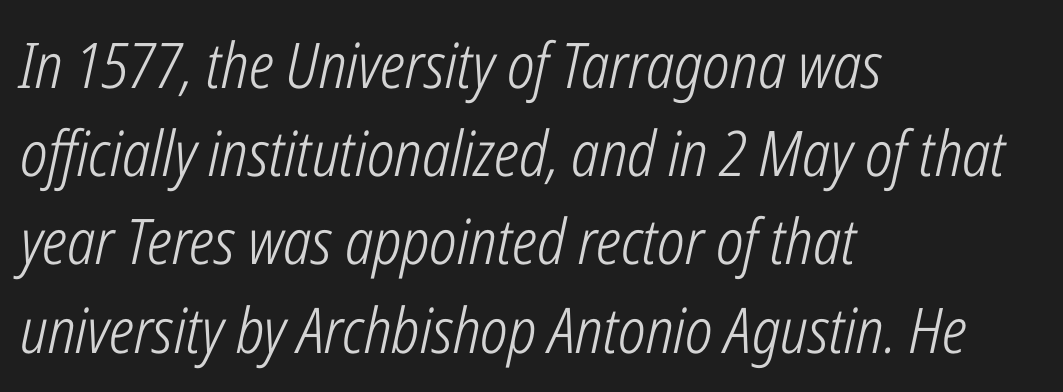
Compared with a typical body face, this is equally light or lighter still. Anything drawn beneath the words? Only blank space. The passage shown leans; its letterforms are oblique. This sample is left-justified, so line endings fall wherever the words run out.
